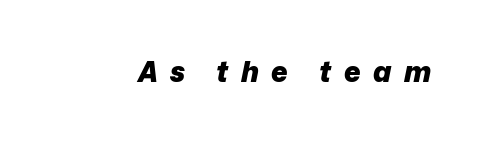
Q: Is the text bold? A: Yes.
Q: Is the text italic (slanted)? A: Yes, it leans right by about 12 degrees.
Q: Is the text underlined? A: No.
Q: Is the spacing between letters normal or unusually wide? A: Unusually wide.
Q: Width (condensed, normal, or wide)? A: Normal.
Q: Stroke contrast? A: Low.
Q: x-height? A: Medium.
Q: Monospaced? A: No.
